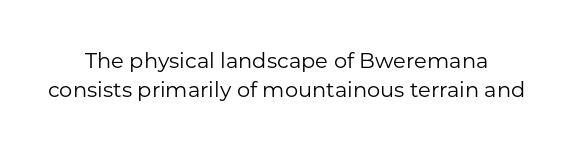
{"italic": "no", "bold": "no", "underline": "no", "line_spacing": "normal", "line_spacing_ratio": 1.37, "letter_spacing": "normal", "letter_spacing_em": 0.0, "glyph_px": 21}
